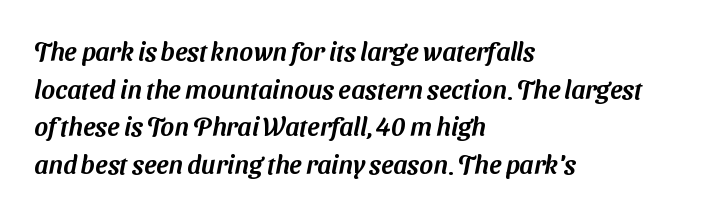
{"underline": "no", "align": "left", "line_spacing": "normal", "line_spacing_ratio": 1.45, "letter_spacing": "normal", "letter_spacing_em": 0.0, "glyph_px": 26}
